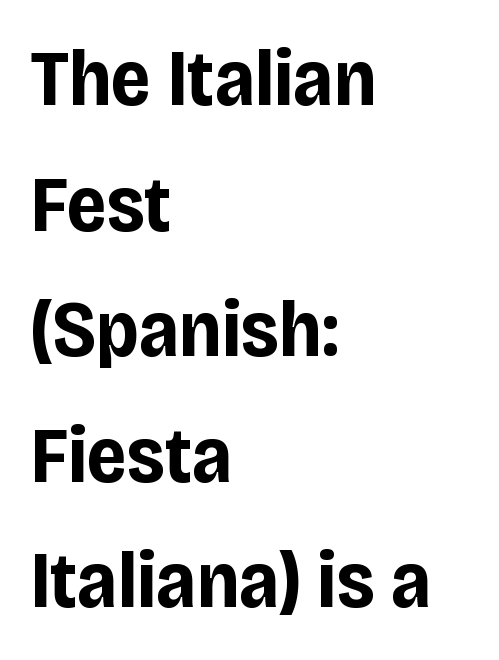
The image shows 80 px bold, condensed sans-serif type, upright; set left-aligned, normal line spacing (1.57x), normal letter spacing, not underlined; low stroke contrast and a large x-height.
